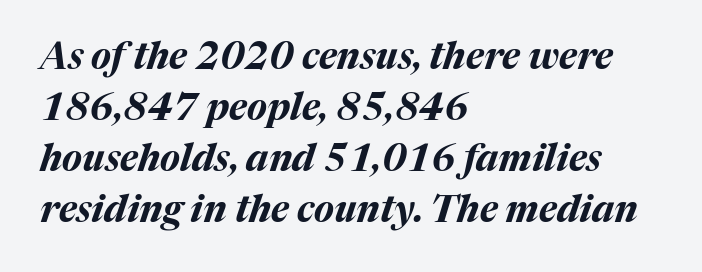
{"italic": "yes", "lean": "right", "slant_degrees": 17, "bold": "yes", "weight": "bold", "width": "normal", "stroke_contrast": "medium", "x_height": "medium", "monospaced": "no", "underline": "no", "align": "left", "line_spacing": "normal", "line_spacing_ratio": 1.38, "letter_spacing": "normal", "letter_spacing_em": 0.0, "glyph_px": 37}
